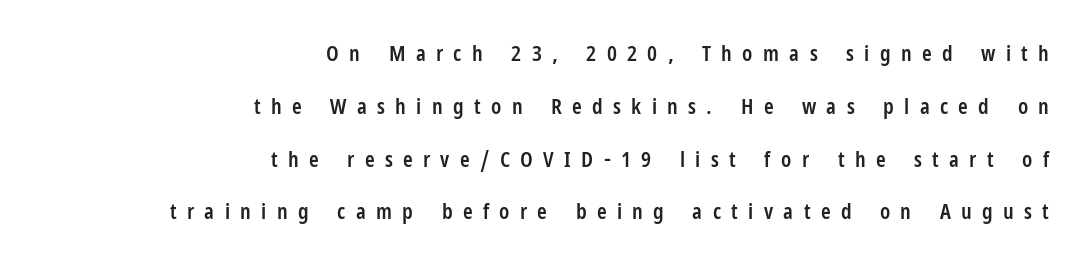
The image shows 22 px text type, upright; set right-aligned, loose line spacing (2.4x), unusually wide letter spacing (+0.47 em), not underlined.
